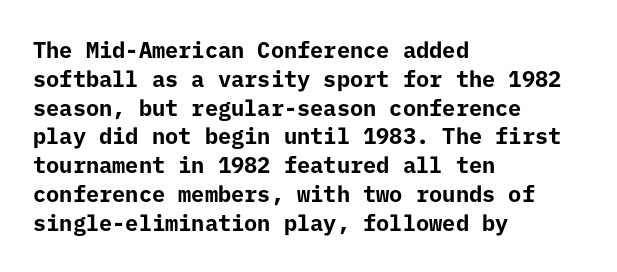
Q: Is the text bold? A: Yes.
Q: Is the text italic (slanted)? A: No, it is upright.
Q: Is the text underlined? A: No.
Q: How is the paragraph aligned? A: Left-aligned.
Q: Is the spacing between letters normal or unusually wide? A: Normal.
Q: Is the spacing between lines tight, normal or loose? A: Normal.
